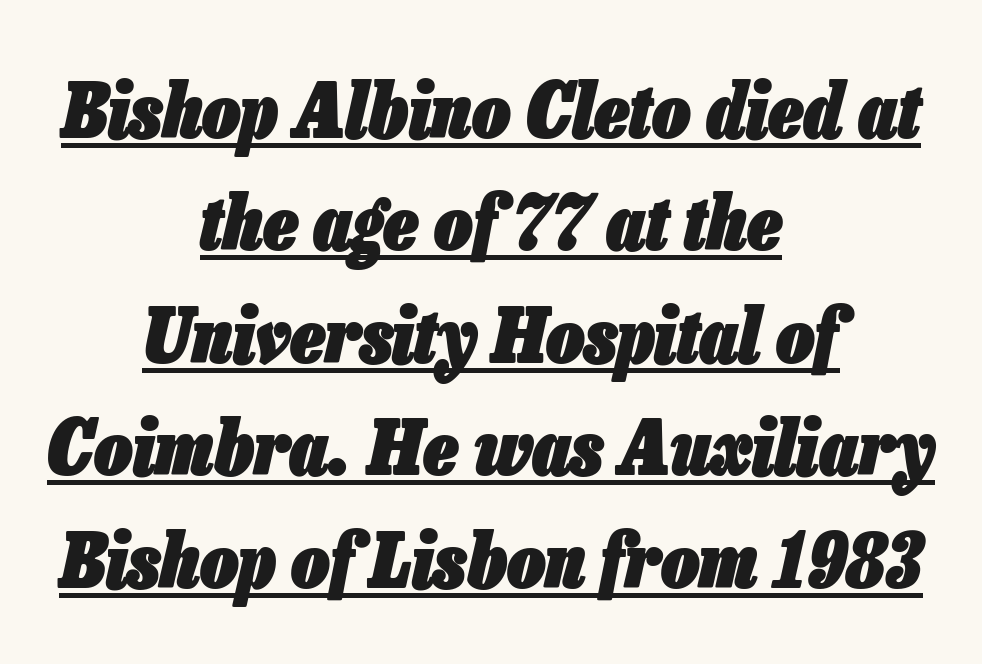
The image shows 76 px heavy, condensed type, italic (leaning right); set centered, normal line spacing (1.48x), normal letter spacing, underlined; low stroke contrast and a medium x-height.
